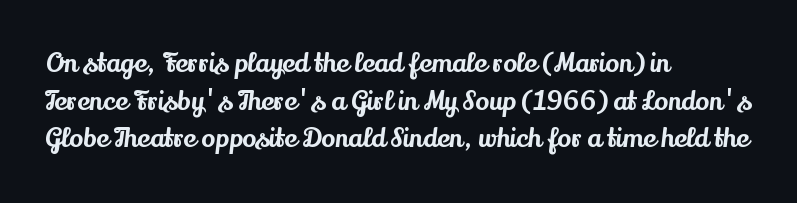
Which margin do the lines hug? The left one — the right edge is uneven. This sample uses plain, unmodified letter spacing. Glance below the letters and you will spot only blank space. Baseline-to-baseline distance is the conventional proportion of letter height.
